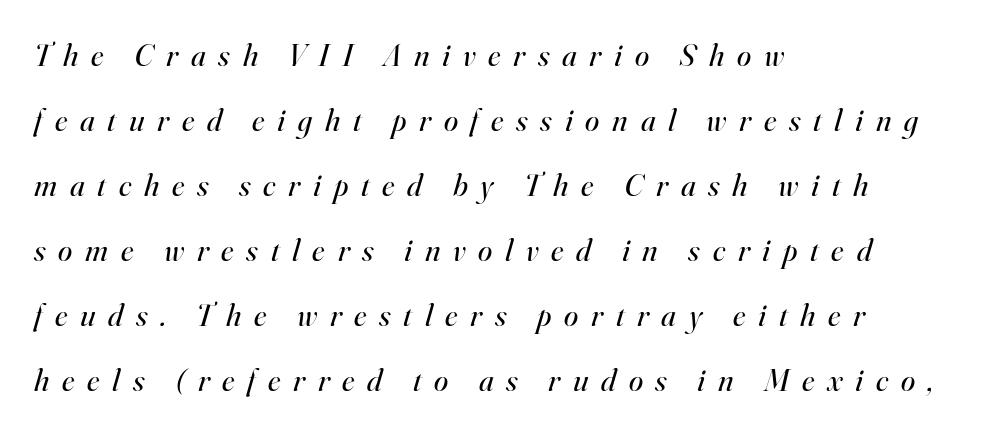
The image shows 32 px regular-weight serif type, italic (leaning right); set left-aligned, loose line spacing (2.03x), unusually wide letter spacing (+0.4 em), not underlined; high stroke contrast and a small x-height.
